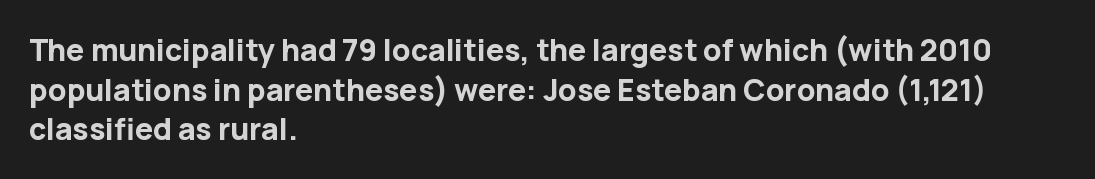
Plenty of ink on the page — the face is bold. The letters stand straight up with perfectly vertical stems. The letters carry no serifs — their stems end cleanly without finishing strokes. Is the letter spacing exaggerated? No — it looks like the ordinary default. Line spacing here is normal.
